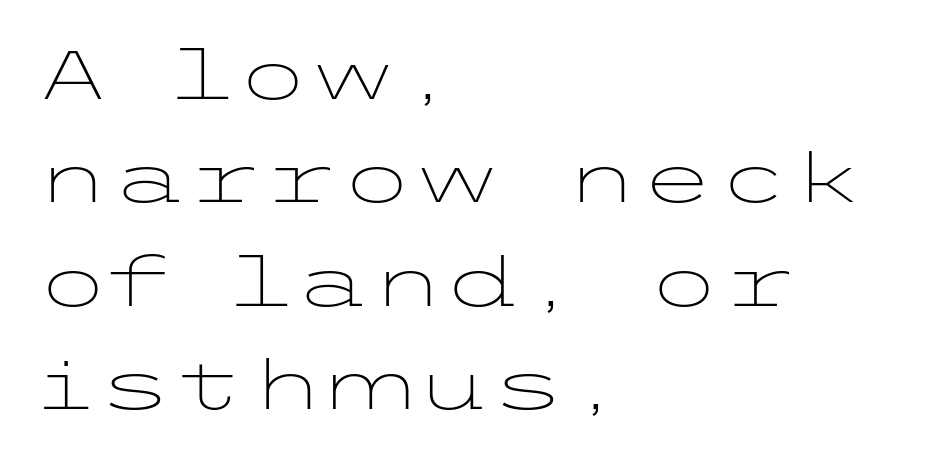
The image shows 69 px light, wide sans-serif type, upright; set left-aligned, normal line spacing (1.5x), normal letter spacing, not underlined; low stroke contrast and a medium x-height.
